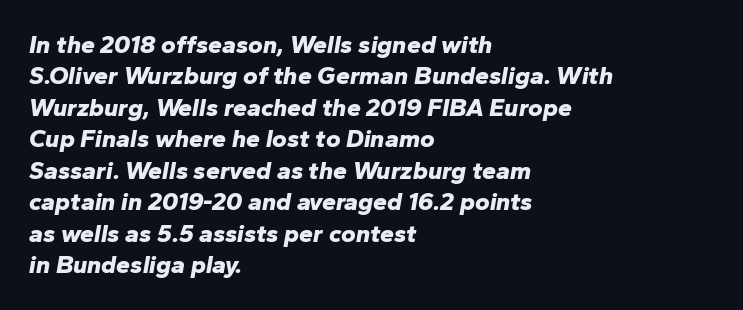
The image shows 25 px bold type, italic (leaning right); set left-aligned, normal line spacing (1.26x), normal letter spacing, not underlined.
